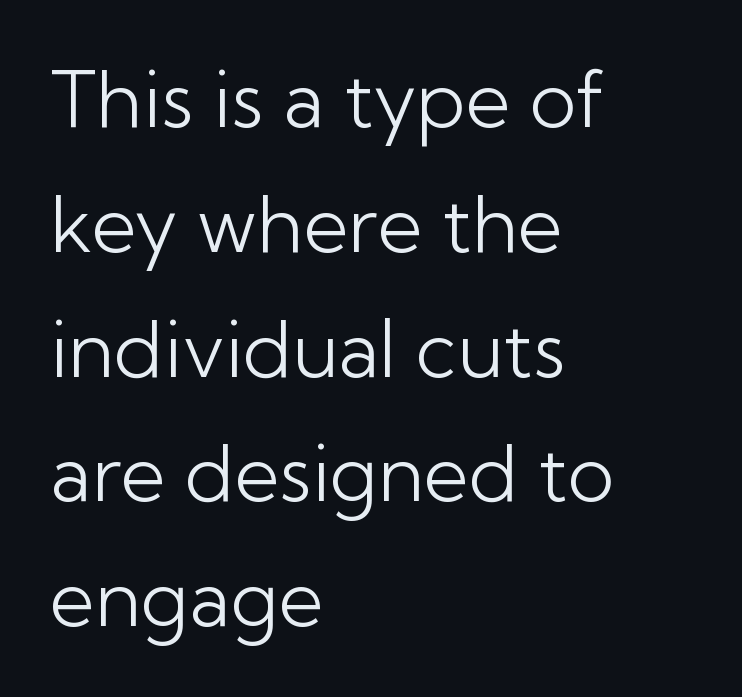
The image shows 78 px light sans-serif type, upright; set left-aligned, normal line spacing (1.6x), normal letter spacing, not underlined; low stroke contrast and a medium x-height.
